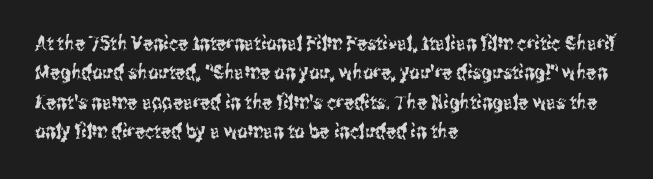
Q: Is the text italic (slanted)? A: No, it is upright.
Q: Is the text underlined? A: No.
Q: How is the paragraph aligned? A: Left-aligned.
Q: Is the spacing between letters normal or unusually wide? A: Normal.
Q: Is the spacing between lines tight, normal or loose? A: Normal.
